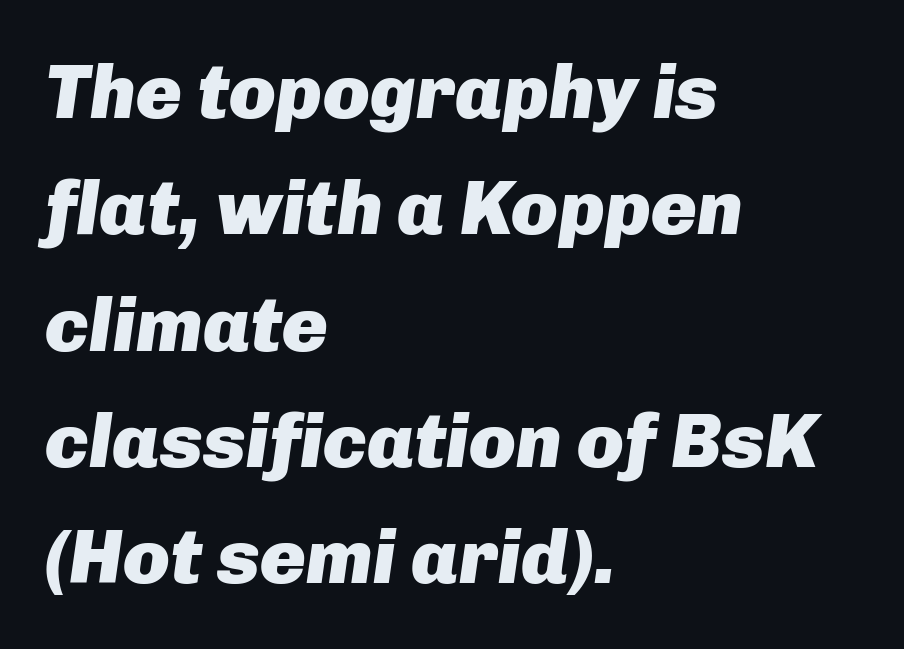
{"italic": "yes", "lean": "right", "slant_degrees": 8, "bold": "yes", "weight": "heavy", "width": "normal", "stroke_contrast": "low", "x_height": "medium", "monospaced": "no", "underline": "no", "align": "left", "line_spacing": "normal", "line_spacing_ratio": 1.51, "letter_spacing": "normal", "letter_spacing_em": 0.0, "glyph_px": 77}
